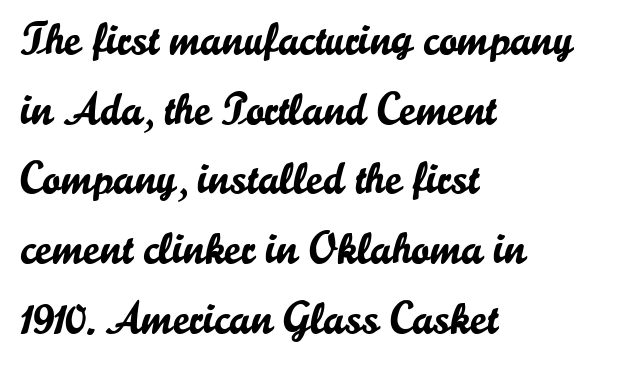
Line starts are locked; line ends wander. Beneath every word, the page is bare. Spacing between characters is what you'd get straight out of the box. Note: no serifs on the glyphs.
